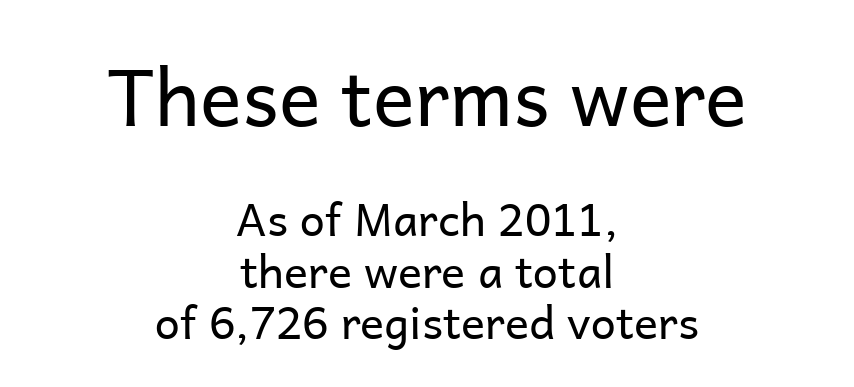
Q: Is the text bold? A: No.
Q: Is the text italic (slanted)? A: No, it is upright.
Q: Is the typeface a serif or a sans-serif typeface? A: Sans-serif.
Q: Is the text underlined? A: No.
Q: How is the paragraph aligned? A: Centered.
Q: Is the spacing between letters normal or unusually wide? A: Normal.
Q: Is the spacing between lines tight, normal or loose? A: Tight.
Q: Which block of text is set in a larger size, the first (top) or the second (bottom)? A: The first (top) one.
Q: Width (condensed, normal, or wide)? A: Normal.
Q: Stroke contrast? A: Low.
Q: x-height? A: Medium.
Q: Monospaced? A: No.
